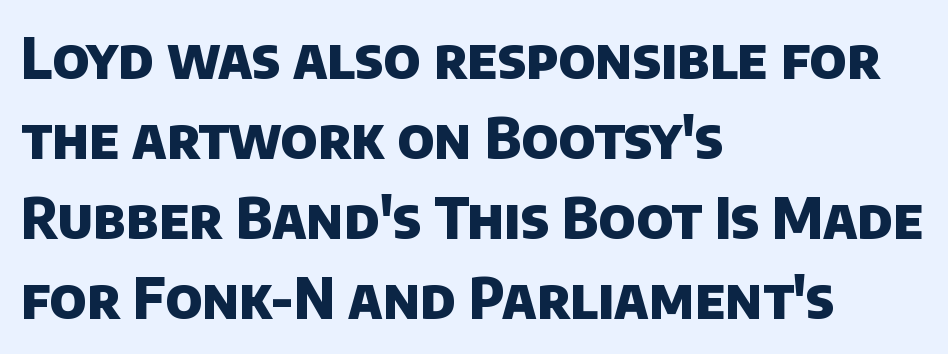
Q: Is the text bold? A: Yes.
Q: Is the typeface a serif or a sans-serif typeface? A: Sans-serif.
Q: Is the text underlined? A: No.
Q: How is the paragraph aligned? A: Left-aligned.
Q: Is the spacing between letters normal or unusually wide? A: Normal.
Q: Is the spacing between lines tight, normal or loose? A: Normal.
Q: Width (condensed, normal, or wide)? A: Normal.
Q: Stroke contrast? A: Low.
Q: x-height? A: Large.
Q: Monospaced? A: No.
